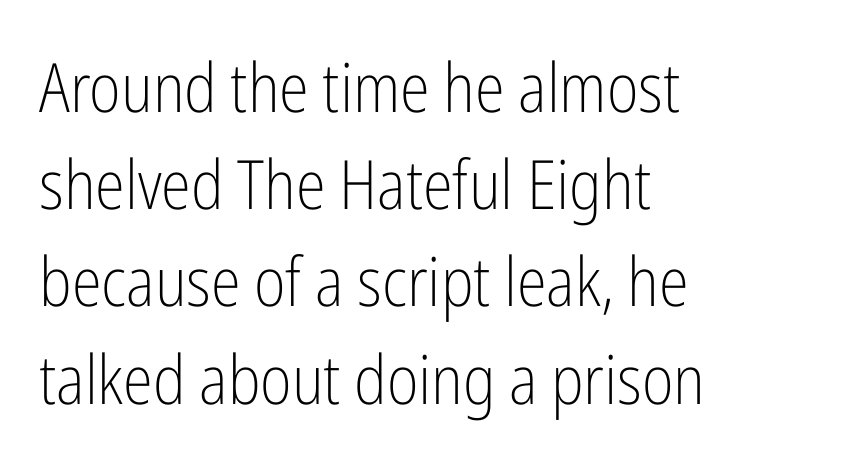
Q: Is the text bold? A: No.
Q: Is the text italic (slanted)? A: No, it is upright.
Q: Is the typeface a serif or a sans-serif typeface? A: Sans-serif.
Q: Is the text underlined? A: No.
Q: How is the paragraph aligned? A: Left-aligned.
Q: Is the spacing between letters normal or unusually wide? A: Normal.
Q: Is the spacing between lines tight, normal or loose? A: Normal.
Q: Width (condensed, normal, or wide)? A: Condensed.
Q: Stroke contrast? A: Low.
Q: x-height? A: Medium.
Q: Monospaced? A: No.
